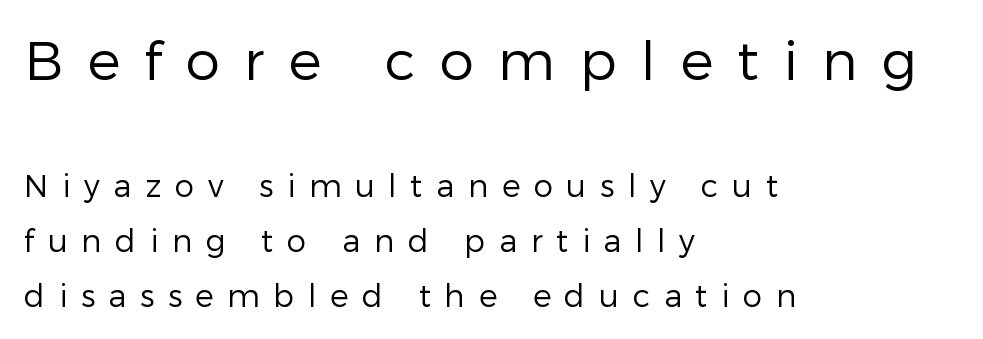
The image shows 55 px regular-weight sans-serif type, upright; set left-aligned, line spacing 1.77x, unusually wide letter spacing (+0.44 em), not underlined; the first (top) block is 1.77x larger; low stroke contrast and a medium x-height.
